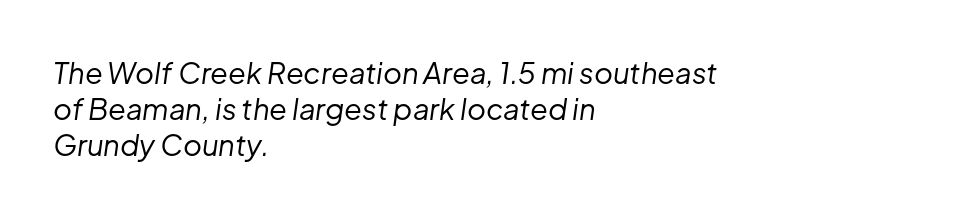
The image shows 29 px regular-weight type, italic (leaning right); set left-aligned, normal line spacing (1.25x), normal letter spacing, not underlined; low stroke contrast and a medium x-height.
